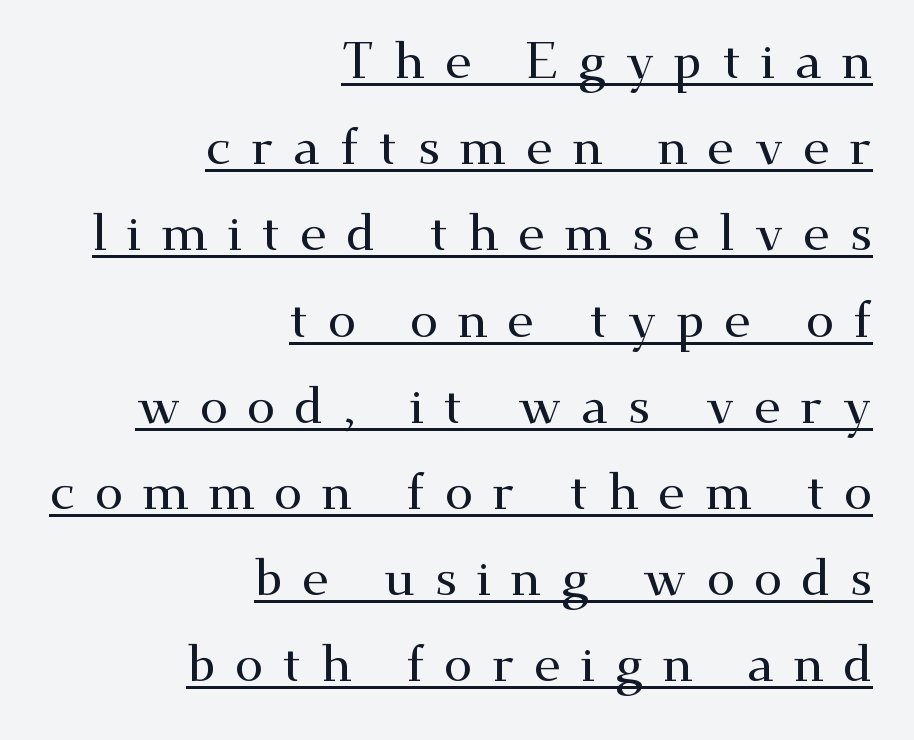
Q: Is the text italic (slanted)? A: No, it is upright.
Q: Is the typeface a serif or a sans-serif typeface? A: Serif.
Q: Is the text underlined? A: Yes.
Q: How is the paragraph aligned? A: Right-aligned.
Q: Is the spacing between letters normal or unusually wide? A: Unusually wide.
Q: Is the spacing between lines tight, normal or loose? A: Normal.
Q: Width (condensed, normal, or wide)? A: Wide.
Q: Stroke contrast? A: Medium.
Q: x-height? A: Small.
Q: Monospaced? A: No.
